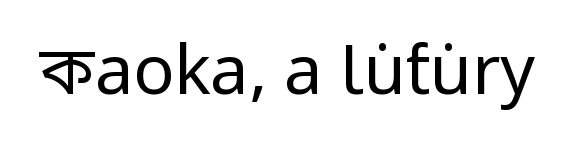
I'd call this a sans setting — the letters go barefoot. How are the letters spaced? Ordinarily, with no added tracking. Posture: straight, roman, zero tilt. The rendering uses natural spacing where letterforms have individual widths. A clean baseline with only descenders dipping below it. Is this a heavy cut? Hardly; it is regular or lighter.
